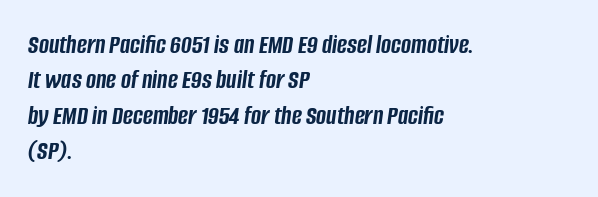
Q: Is the text bold? A: Yes.
Q: Is the text italic (slanted)? A: Yes, it leans right by about 8 degrees.
Q: Is the text underlined? A: No.
Q: How is the paragraph aligned? A: Left-aligned.
Q: Is the spacing between letters normal or unusually wide? A: Normal.
Q: Is the spacing between lines tight, normal or loose? A: Normal.
